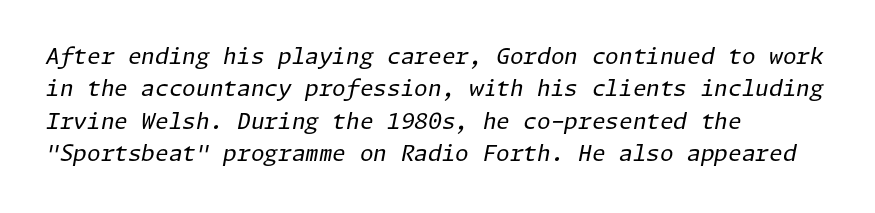
{"italic": "yes", "lean": "right", "slant_degrees": 11, "bold": "no", "underline": "no", "align": "left", "line_spacing": "normal", "line_spacing_ratio": 1.47, "letter_spacing": "normal", "letter_spacing_em": 0.0, "glyph_px": 22}
